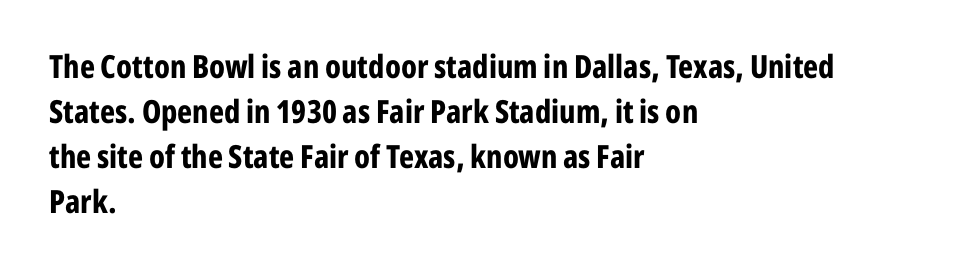
The image shows 32 px bold, condensed sans-serif type, upright; set left-aligned, normal line spacing (1.41x), normal letter spacing, not underlined; low stroke contrast and a medium x-height.
